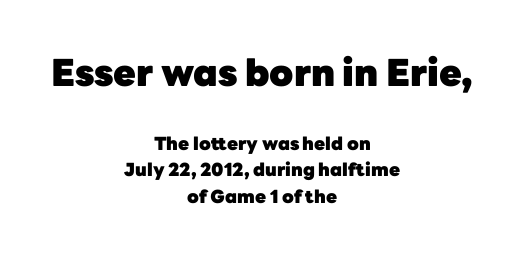
{"serif": "no", "italic": "no", "bold": "yes", "weight": "heavy", "width": "normal", "stroke_contrast": "low", "x_height": "medium", "monospaced": "no", "underline": "no", "align": "center", "line_spacing": "normal", "line_spacing_ratio": 1.47, "letter_spacing": "normal", "letter_spacing_em": 0.0, "larger_block": "first", "size_ratio": 2.06, "glyph_px": 37}
